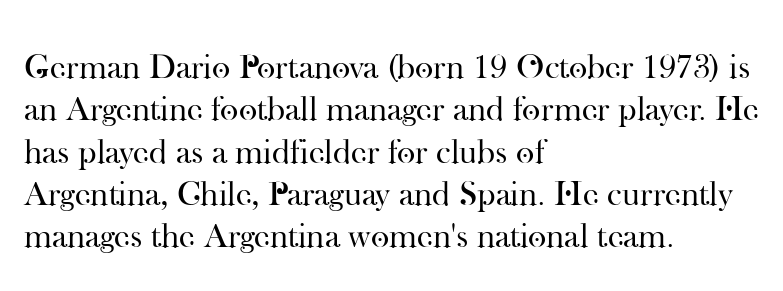
{"serif": "yes", "italic": "no", "bold": "no", "weight": "regular", "width": "normal", "stroke_contrast": "high", "x_height": "small", "monospaced": "no", "underline": "no", "align": "left", "line_spacing_ratio": 1.21, "letter_spacing": "normal", "letter_spacing_em": 0.0, "glyph_px": 35}
